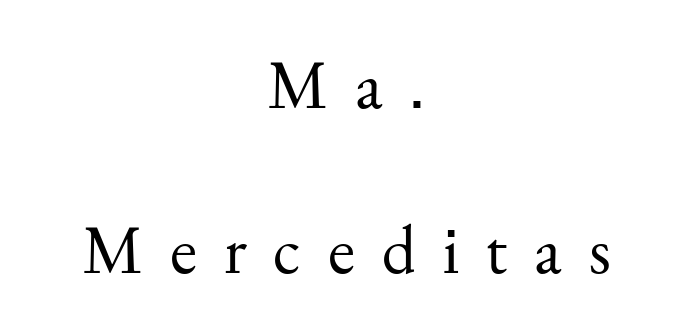
The image shows 69 px regular-weight serif type, upright; set centered, loose line spacing (2.39x), unusually wide letter spacing (+0.39 em), not underlined; medium stroke contrast and a small x-height.
